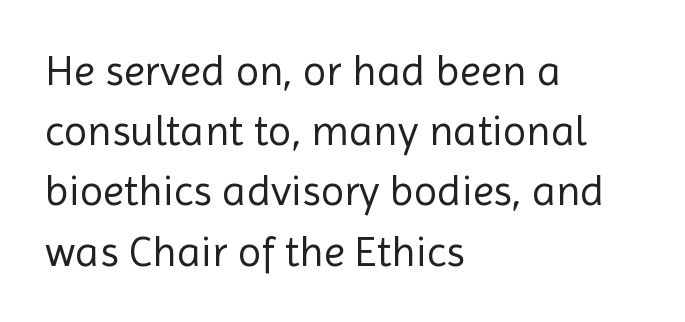
What kind of face is this? One without serifs — a sans. Style check: upright. You could call the tracking neutral — neither tight nor loose. Each letter keeps its own natural width here, so spacing adapts to shape. Heft: none added — not bold.
